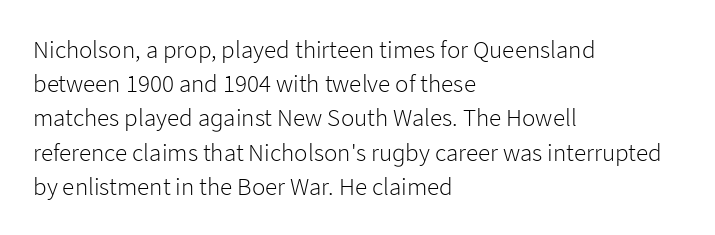
Q: Is the text bold? A: No.
Q: Is the text italic (slanted)? A: No, it is upright.
Q: Is the text underlined? A: No.
Q: How is the paragraph aligned? A: Left-aligned.
Q: Is the spacing between letters normal or unusually wide? A: Normal.
Q: Is the spacing between lines tight, normal or loose? A: Normal.
